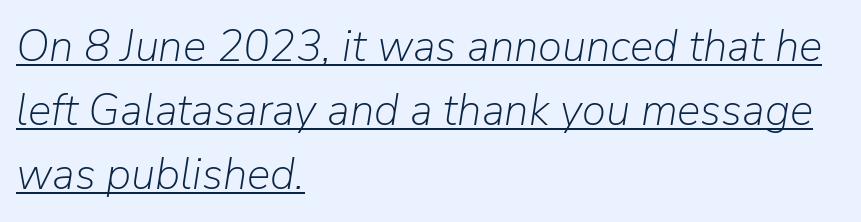
The image shows 44 px light type, italic (leaning right); set left-aligned, normal line spacing (1.46x), normal letter spacing, underlined; low stroke contrast and a medium x-height.
